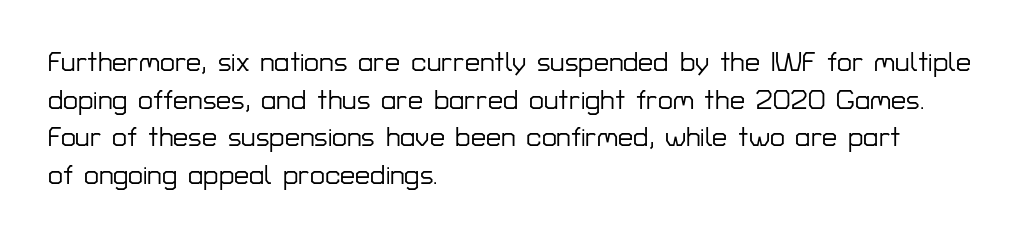
{"italic": "no", "underline": "no", "align": "left", "line_spacing": "normal", "line_spacing_ratio": 1.39, "letter_spacing": "normal", "letter_spacing_em": 0.0, "glyph_px": 27}
